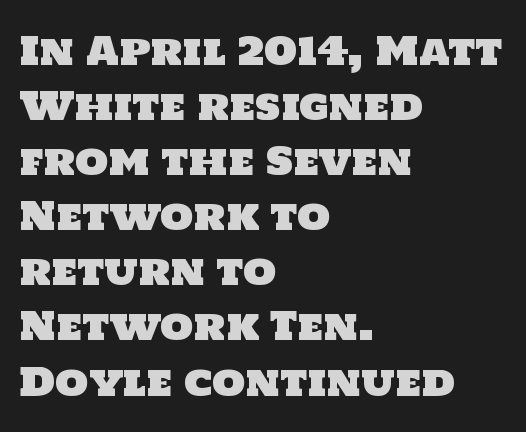
Q: Is the typeface a serif or a sans-serif typeface? A: Sans-serif.
Q: Is the text underlined? A: No.
Q: How is the paragraph aligned? A: Left-aligned.
Q: Is the spacing between letters normal or unusually wide? A: Normal.
Q: Is the spacing between lines tight, normal or loose? A: Normal.
Q: Width (condensed, normal, or wide)? A: Normal.
Q: Stroke contrast? A: Low.
Q: x-height? A: Large.
Q: Monospaced? A: No.
